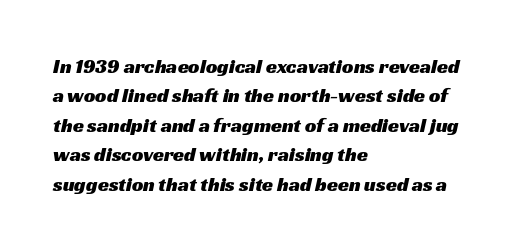
The image shows 20 px text type; set left-aligned, normal line spacing (1.47x), normal letter spacing, not underlined.
